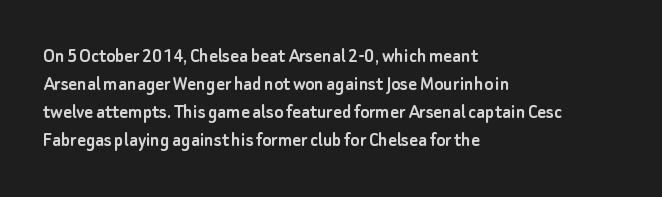
The image shows 21 px text type, upright; set left-aligned, normal line spacing (1.34x), normal letter spacing, not underlined.
